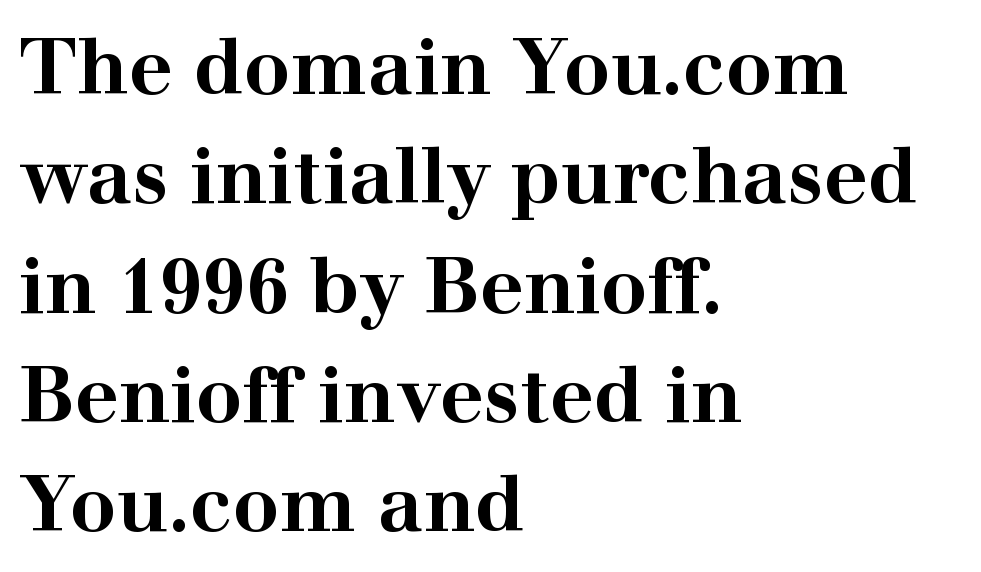
{"serif": "yes", "italic": "no", "bold": "yes", "weight": "bold", "width": "wide", "stroke_contrast": "high", "x_height": "medium", "monospaced": "no", "underline": "no", "align": "left", "line_spacing": "normal", "line_spacing_ratio": 1.42, "letter_spacing": "normal", "letter_spacing_em": 0.0, "glyph_px": 77}
